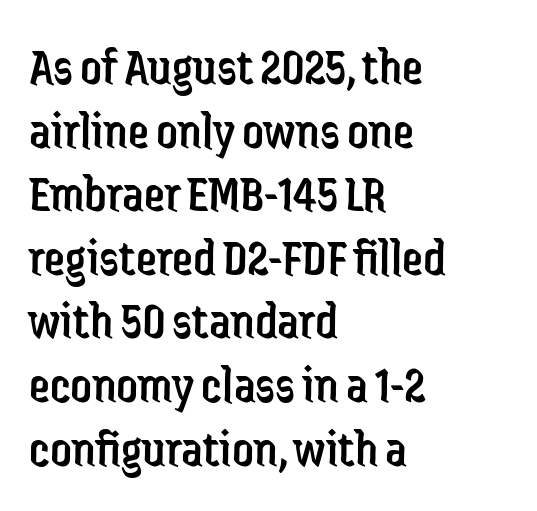
{"serif": "no", "italic": "no", "bold": "no", "weight": "regular", "width": "condensed", "stroke_contrast": "low", "x_height": "medium", "monospaced": "no", "underline": "no", "align": "left", "line_spacing_ratio": 1.2, "letter_spacing": "normal", "letter_spacing_em": 0.0, "glyph_px": 53}
